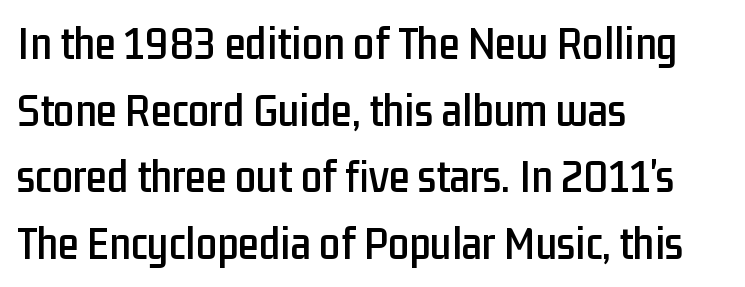
Q: Is the text italic (slanted)? A: No, it is upright.
Q: Is the typeface a serif or a sans-serif typeface? A: Sans-serif.
Q: Is the text underlined? A: No.
Q: How is the paragraph aligned? A: Left-aligned.
Q: Is the spacing between letters normal or unusually wide? A: Normal.
Q: Is the spacing between lines tight, normal or loose? A: Normal.
Q: Width (condensed, normal, or wide)? A: Condensed.
Q: Stroke contrast? A: Low.
Q: x-height? A: Medium.
Q: Monospaced? A: No.
